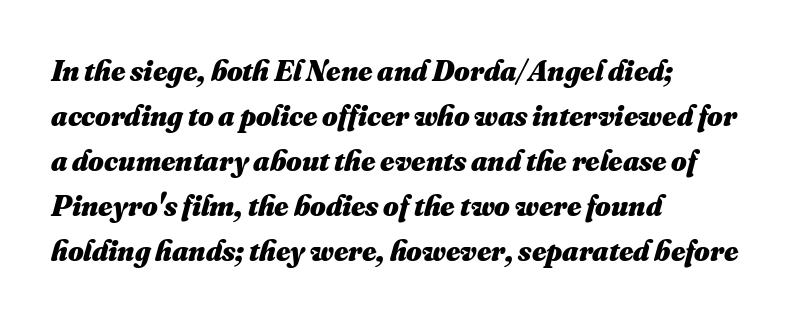
Honestly, the row spacing looks completely unremarkable. The text block is weighted toward the left margin, trailing off unevenly rightward. Bare-footed words on every line. Caption: standard tracking, unaltered.
